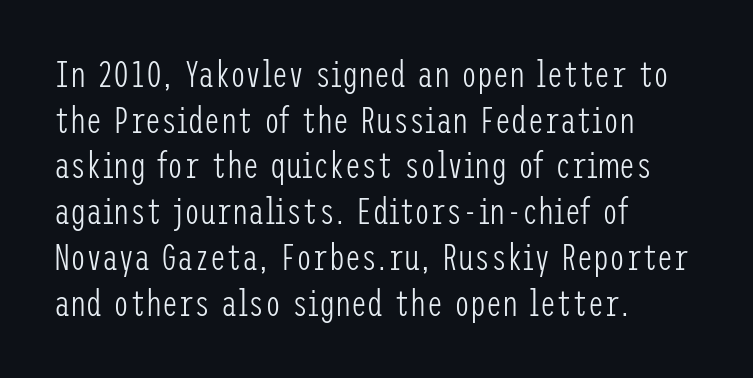
How are the letters spaced? Ordinarily, with no added tracking. Each letter's strokes conclude bluntly, with no projecting serifs. Only glyphs here, with clear space below each row. Designer's note — italics off, roman on. These glyphs show unthickened strokes, regular width or finer.
